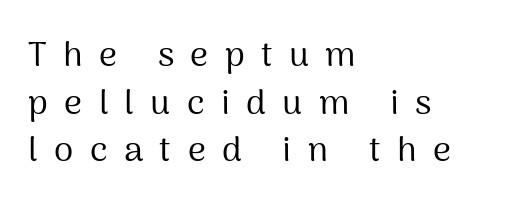
Q: Is the text bold? A: No.
Q: Is the text italic (slanted)? A: No, it is upright.
Q: Is the typeface a serif or a sans-serif typeface? A: Sans-serif.
Q: Is the text underlined? A: No.
Q: How is the paragraph aligned? A: Left-aligned.
Q: Is the spacing between letters normal or unusually wide? A: Unusually wide.
Q: Is the spacing between lines tight, normal or loose? A: Normal.
Q: Width (condensed, normal, or wide)? A: Normal.
Q: Stroke contrast? A: Medium.
Q: x-height? A: Medium.
Q: Monospaced? A: No.
